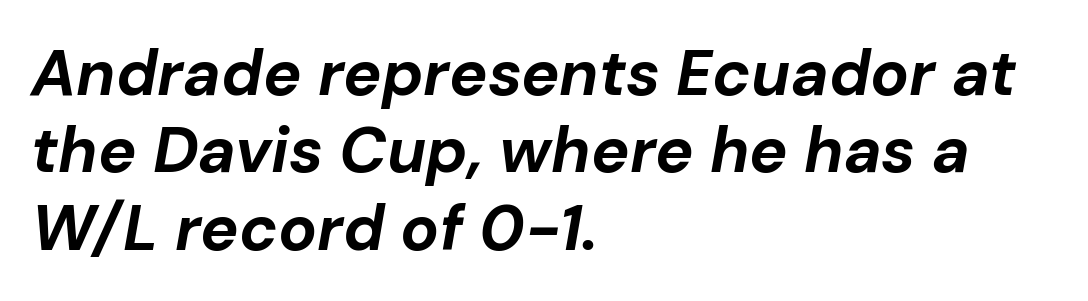
Plain, unruled lines of type. The rendering applies a slant to the glyphs. The face used here is proportionally spaced, like ordinary book or web type. Leftover space on each line is placed entirely after the last word. The type is set solid horizontally, with unmodified tracking.
